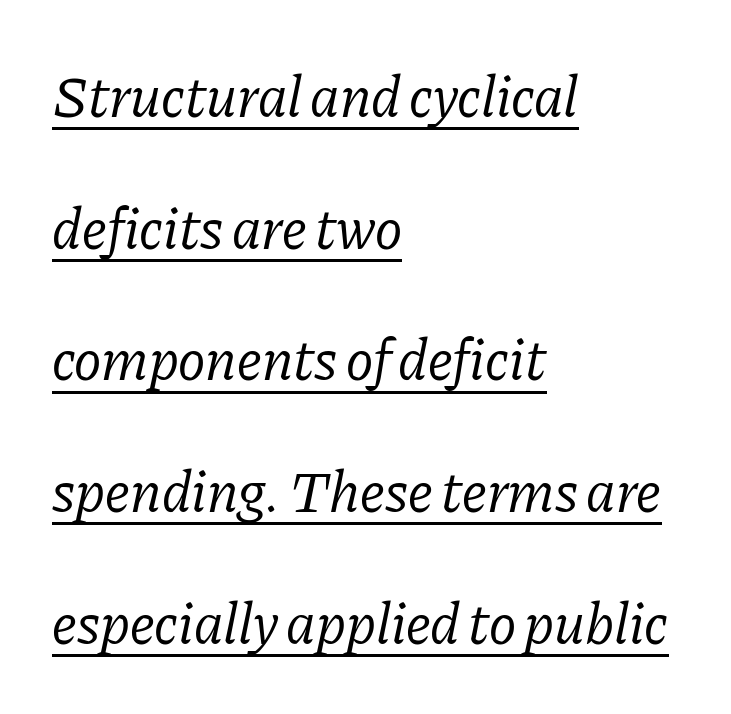
{"serif": "yes", "italic": "yes", "lean": "right", "slant_degrees": 11, "bold": "no", "weight": "regular", "width": "normal", "stroke_contrast": "low", "x_height": "medium", "monospaced": "no", "underline": "yes", "align": "left", "line_spacing": "loose", "line_spacing_ratio": 2.27, "letter_spacing": "normal", "letter_spacing_em": 0.0, "glyph_px": 58}
